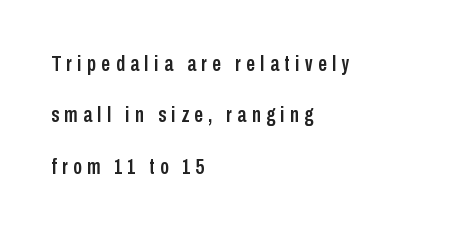
Q: Is the text italic (slanted)? A: No, it is upright.
Q: Is the text underlined? A: No.
Q: How is the paragraph aligned? A: Left-aligned.
Q: Is the spacing between letters normal or unusually wide? A: Unusually wide.
Q: Is the spacing between lines tight, normal or loose? A: Loose.
